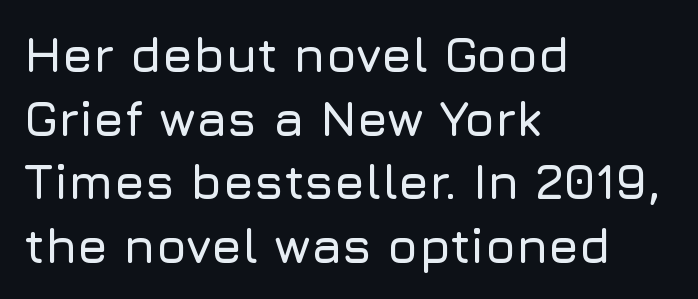
Serif or sans? Sans — the stroke terminals are bare. Posture: upright roman. Type without underlining. If you measured baseline to baseline, you'd find a middling distance. Proportional: the letters do not fall into vertical columns. These lines keep a tight, regular rhythm from letter to letter.
